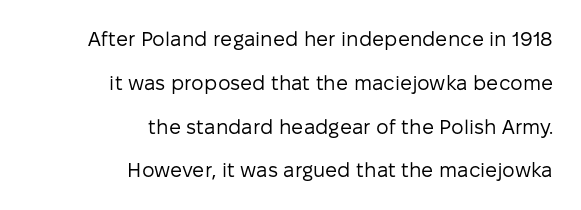
{"italic": "no", "bold": "no", "underline": "no", "align": "right", "line_spacing": "loose", "line_spacing_ratio": 2.19, "letter_spacing": "normal", "letter_spacing_em": 0.0, "glyph_px": 20}
